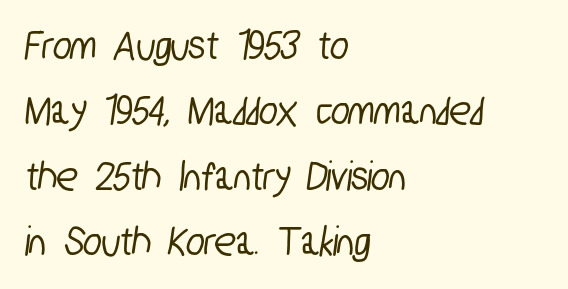
The line-height multiplier appears to be the usual default. Are there feet on the stems? There aren't — it's a sans. The rendering uses natural spacing where letterforms have individual widths. The space directly below the letters is spotless. Every row of glyphs begins at an identical x-position on the left. Is the letter spacing exaggerated? No — it looks like the ordinary default.
